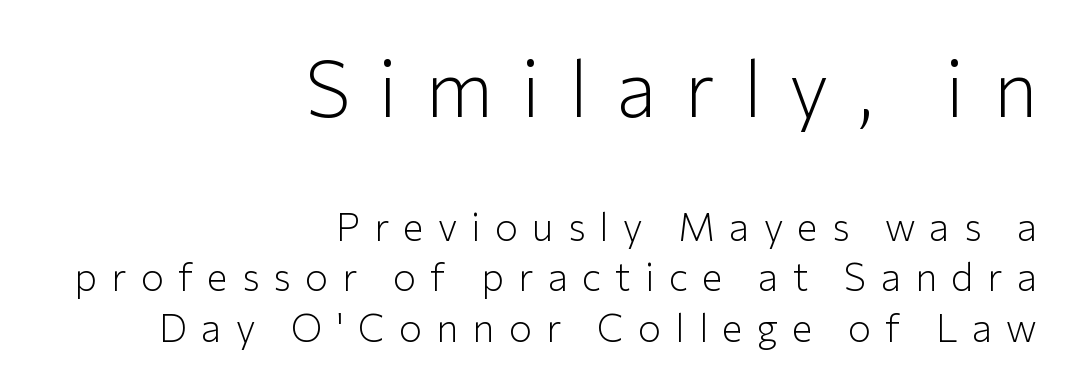
Q: Is the text bold? A: No.
Q: Is the text italic (slanted)? A: No, it is upright.
Q: Is the typeface a serif or a sans-serif typeface? A: Sans-serif.
Q: Is the text underlined? A: No.
Q: How is the paragraph aligned? A: Right-aligned.
Q: Is the spacing between letters normal or unusually wide? A: Unusually wide.
Q: Is the spacing between lines tight, normal or loose? A: Normal.
Q: Which block of text is set in a larger size, the first (top) or the second (bottom)? A: The first (top) one.
Q: Width (condensed, normal, or wide)? A: Normal.
Q: Stroke contrast? A: Low.
Q: x-height? A: Medium.
Q: Monospaced? A: No.
